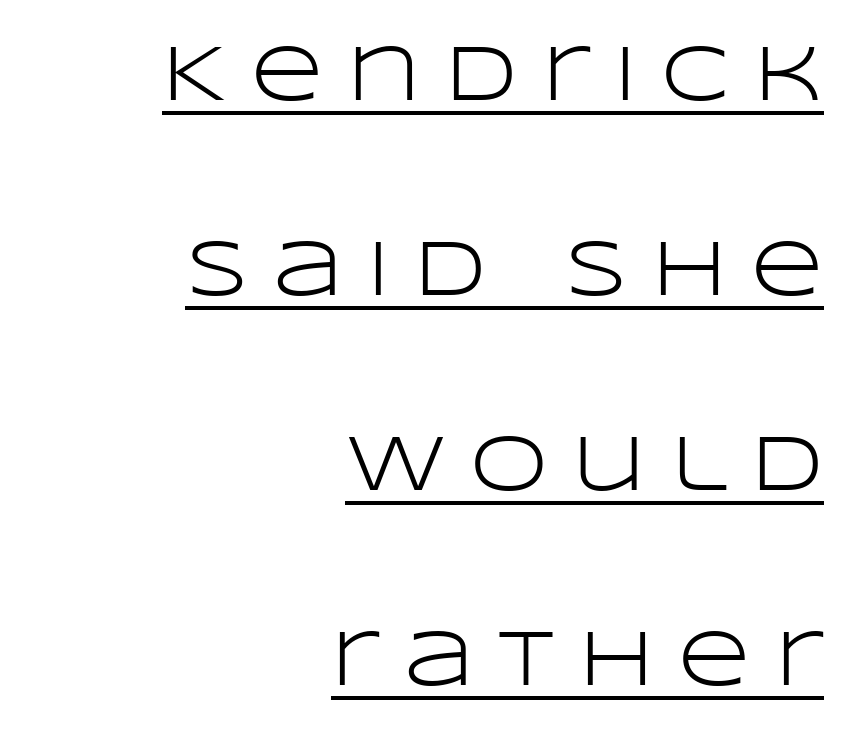
{"serif": "no", "italic": "no", "bold": "no", "weight": "light", "width": "wide", "stroke_contrast": "low", "x_height": "large", "monospaced": "no", "underline": "yes", "align": "right", "line_spacing": "loose", "line_spacing_ratio": 2.47, "letter_spacing": "wide", "letter_spacing_em": 0.31, "glyph_px": 79}
